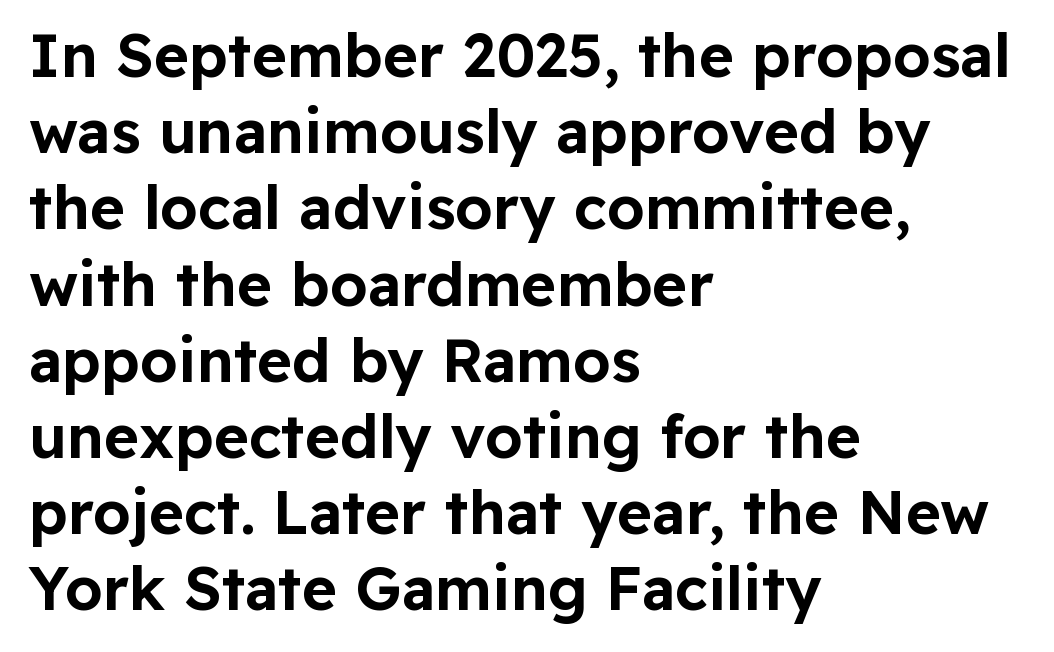
{"serif": "no", "italic": "no", "width": "normal", "stroke_contrast": "low", "x_height": "medium", "monospaced": "no", "underline": "no", "align": "left", "line_spacing": "normal", "line_spacing_ratio": 1.27, "letter_spacing": "normal", "letter_spacing_em": 0.0, "glyph_px": 60}
